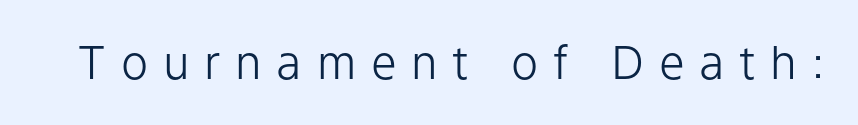
The image shows 46 px light sans-serif type, upright; set unusually wide letter spacing (+0.32 em), not underlined; low stroke contrast and a medium x-height.
